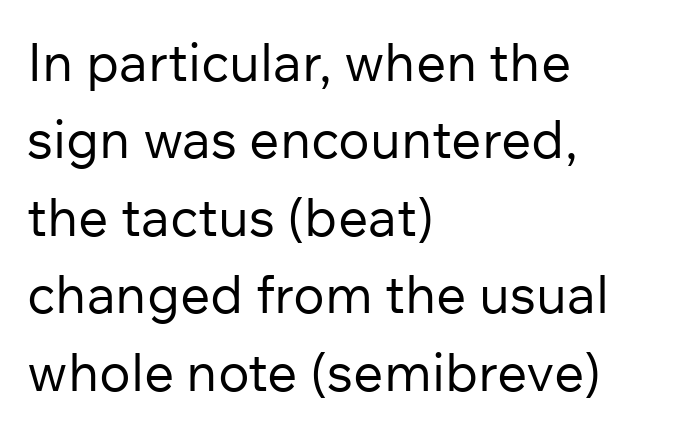
{"serif": "no", "italic": "no", "bold": "no", "weight": "regular", "width": "normal", "stroke_contrast": "low", "x_height": "medium", "monospaced": "no", "underline": "no", "align": "left", "line_spacing": "normal", "line_spacing_ratio": 1.46, "letter_spacing": "normal", "letter_spacing_em": 0.0, "glyph_px": 53}
